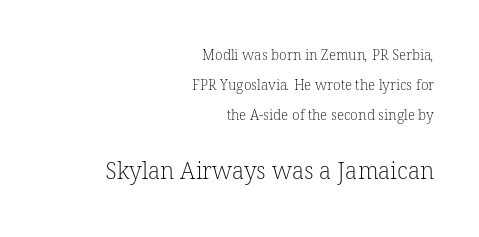
The image shows 23 px text type; set right-aligned, loose line spacing (2.16x), normal letter spacing, not underlined; the second (bottom) block is 1.64x larger.
